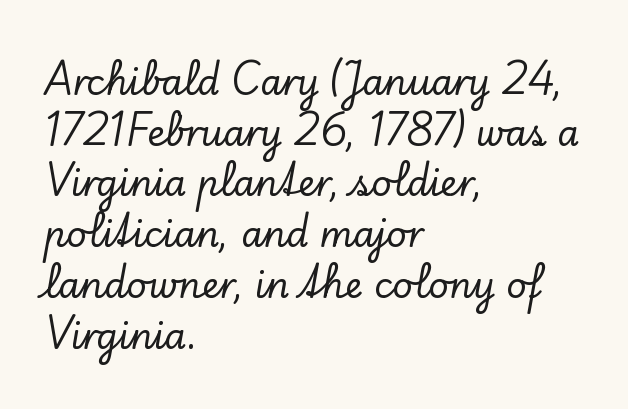
A bare baseline throughout the passage. You could not count columns in this text — the font is proportionally spaced. Type style note: has serifs. Summary of vertical rhythm: regular, with standard interline spacing. Honestly, the letter spacing is just normal — you wouldn't notice it.
